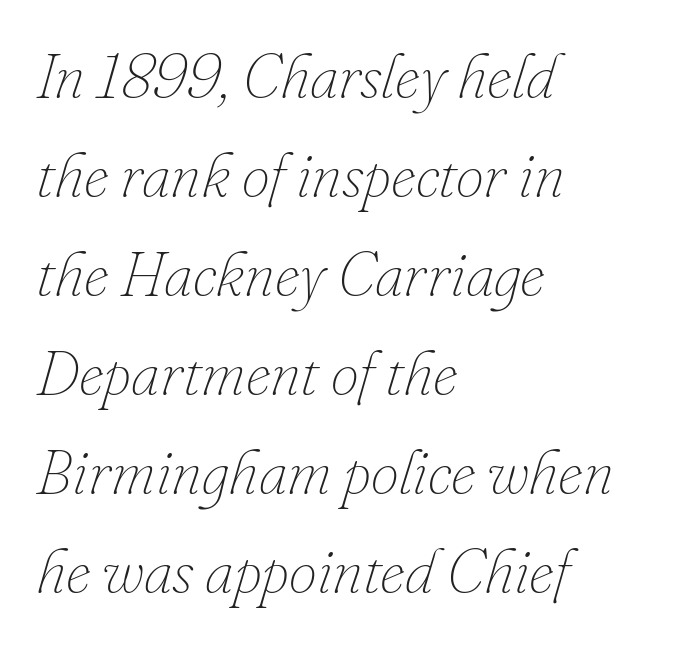
This sample uses an oblique cut, with every glyph tilted off the vertical. Rows of type keep a routine distance in the vertical direction. Quick note: underline off. The letters sit at their default tracking, neither squeezed nor spread. Summary of weight: not heavy and not bold. Reading down the block, your eye returns to a fixed left position each line.
